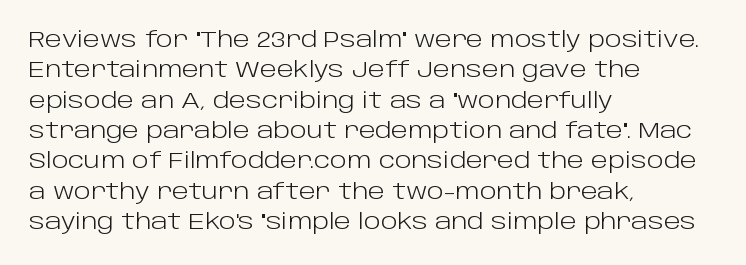
{"italic": "no", "bold": "no", "underline": "no", "align": "left", "line_spacing": "normal", "line_spacing_ratio": 1.38, "letter_spacing": "normal", "letter_spacing_em": 0.0, "glyph_px": 22}
